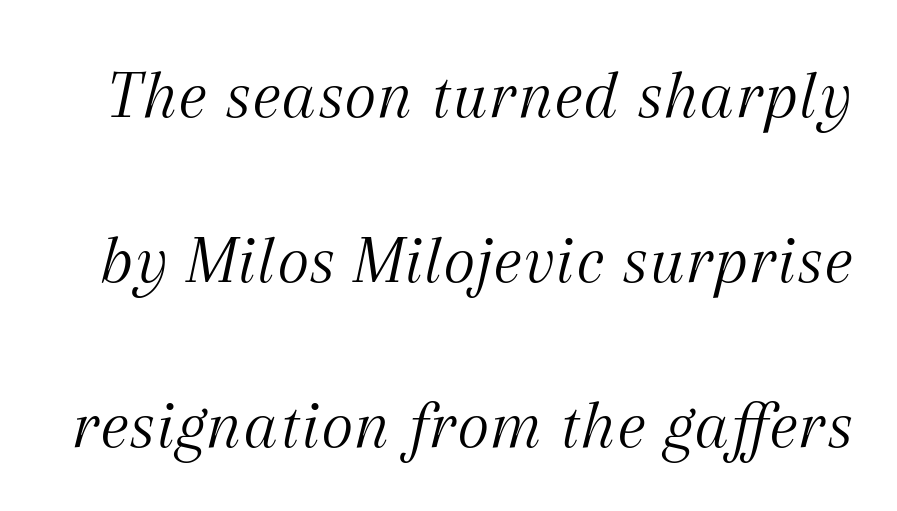
{"serif": "yes", "italic": "yes", "lean": "right", "slant_degrees": 12, "bold": "no", "weight": "light", "width": "normal", "stroke_contrast": "medium", "x_height": "medium", "monospaced": "no", "underline": "no", "line_spacing": "loose", "line_spacing_ratio": 2.36, "letter_spacing": "normal", "letter_spacing_em": 0.0, "glyph_px": 70}
